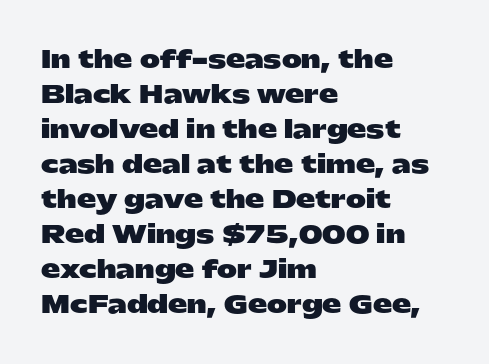
The image shows 24 px bold type, upright; set left-aligned, normal line spacing (1.46x), normal letter spacing, not underlined.
